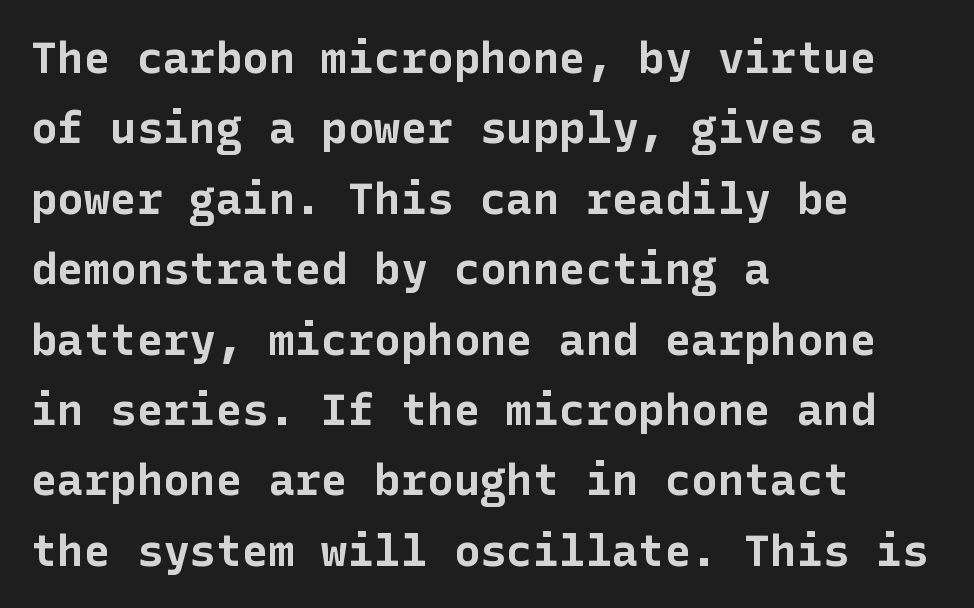
Q: Is the text bold? A: Yes.
Q: Is the text italic (slanted)? A: No, it is upright.
Q: Is the typeface a serif or a sans-serif typeface? A: Sans-serif.
Q: Is the text underlined? A: No.
Q: How is the paragraph aligned? A: Left-aligned.
Q: Is the spacing between letters normal or unusually wide? A: Normal.
Q: Is the spacing between lines tight, normal or loose? A: Normal.
Q: Width (condensed, normal, or wide)? A: Normal.
Q: Stroke contrast? A: Low.
Q: x-height? A: Medium.
